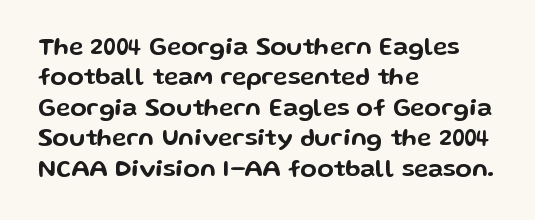
{"italic": "no", "underline": "no", "align": "left", "line_spacing": "normal", "line_spacing_ratio": 1.27, "letter_spacing": "normal", "letter_spacing_em": 0.0, "glyph_px": 24}
